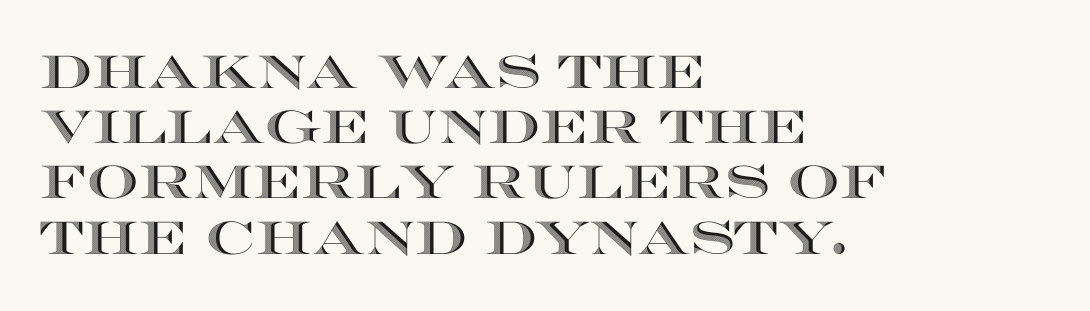
{"italic": "no", "width": "wide", "x_height": "large", "monospaced": "no", "underline": "no", "align": "left", "line_spacing_ratio": 1.2, "letter_spacing": "normal", "letter_spacing_em": 0.0, "glyph_px": 46}
